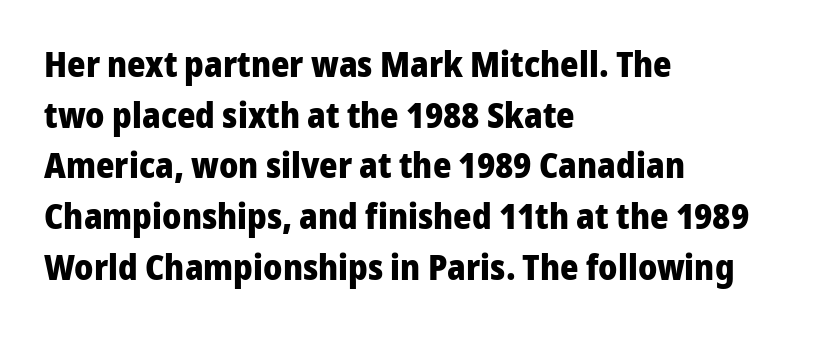
{"serif": "no", "italic": "no", "bold": "yes", "weight": "heavy", "width": "normal", "stroke_contrast": "low", "x_height": "medium", "monospaced": "no", "underline": "no", "align": "left", "line_spacing": "normal", "line_spacing_ratio": 1.45, "letter_spacing": "normal", "letter_spacing_em": 0.0, "glyph_px": 35}
